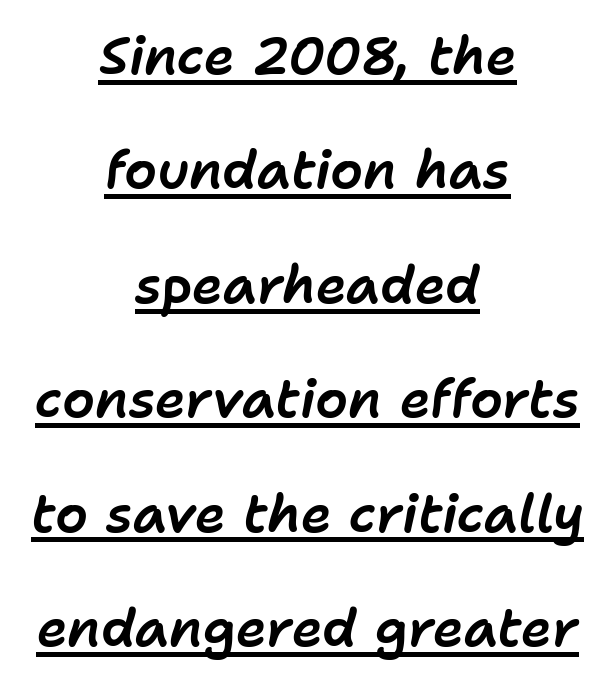
Q: Is the text italic (slanted)? A: Yes, it leans right by about 11 degrees.
Q: Is the text underlined? A: Yes.
Q: How is the paragraph aligned? A: Centered.
Q: Is the spacing between letters normal or unusually wide? A: Normal.
Q: Is the spacing between lines tight, normal or loose? A: Loose.
Q: Width (condensed, normal, or wide)? A: Normal.
Q: Stroke contrast? A: Low.
Q: x-height? A: Medium.
Q: Monospaced? A: No.
